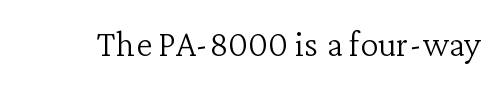
The image shows 37 px light serif type, upright; set normal letter spacing, not underlined; low stroke contrast and a medium x-height.
